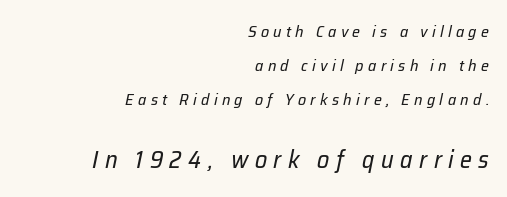
Q: Is the text bold? A: No.
Q: Is the text italic (slanted)? A: Yes, it leans right by about 12 degrees.
Q: Is the text underlined? A: No.
Q: How is the paragraph aligned? A: Right-aligned.
Q: Is the spacing between letters normal or unusually wide? A: Unusually wide.
Q: Is the spacing between lines tight, normal or loose? A: Loose.
Q: Which block of text is set in a larger size, the first (top) or the second (bottom)? A: The second (bottom) one.
